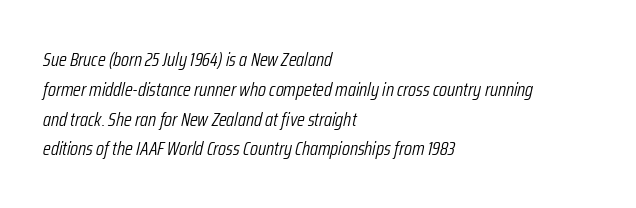
The image shows 20 px text type, italic (leaning right); set left-aligned, normal line spacing (1.49x), normal letter spacing, not underlined.
